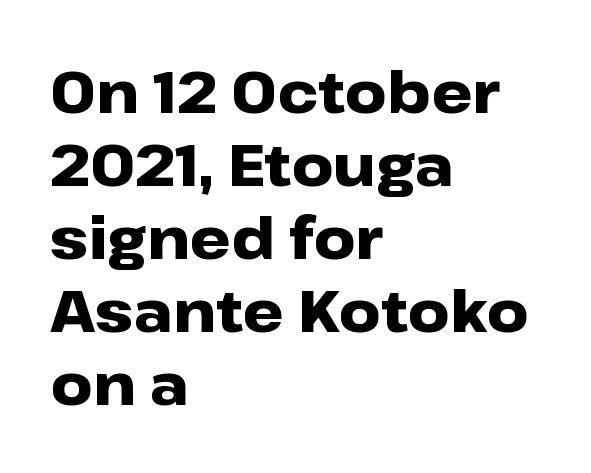
{"serif": "no", "italic": "no", "bold": "yes", "weight": "heavy", "width": "wide", "stroke_contrast": "low", "x_height": "medium", "monospaced": "no", "underline": "no", "align": "left", "line_spacing": "normal", "line_spacing_ratio": 1.26, "letter_spacing": "normal", "letter_spacing_em": 0.0, "glyph_px": 58}
